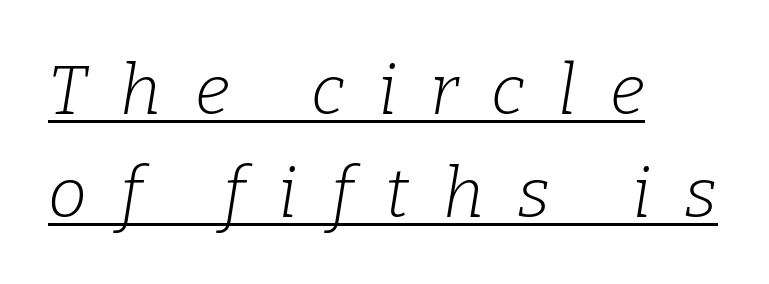
Q: Is the text bold? A: No.
Q: Is the text italic (slanted)? A: Yes, it leans right by about 9 degrees.
Q: Is the typeface a serif or a sans-serif typeface? A: Serif.
Q: Is the text underlined? A: Yes.
Q: How is the paragraph aligned? A: Left-aligned.
Q: Is the spacing between letters normal or unusually wide? A: Unusually wide.
Q: Is the spacing between lines tight, normal or loose? A: Normal.
Q: Width (condensed, normal, or wide)? A: Normal.
Q: Stroke contrast? A: Low.
Q: x-height? A: Medium.
Q: Monospaced? A: No.
